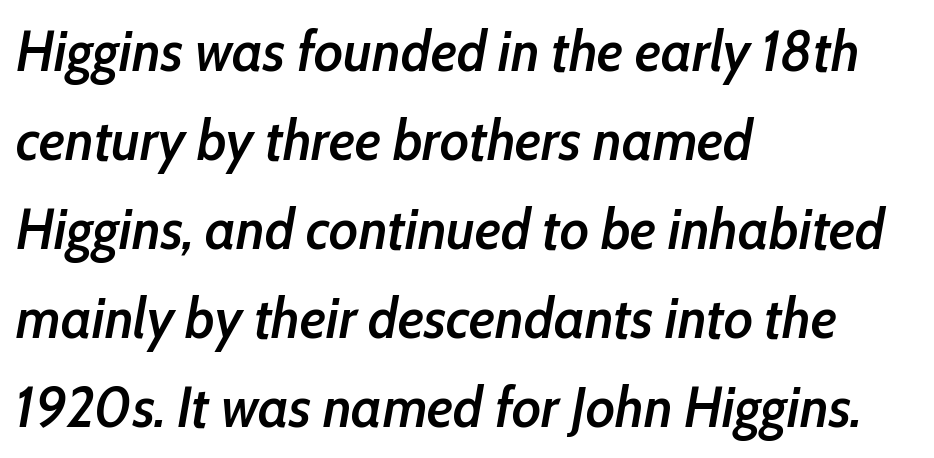
{"italic": "yes", "lean": "right", "slant_degrees": 10, "bold": "semi", "weight": "semibold", "width": "condensed", "stroke_contrast": "low", "x_height": "medium", "monospaced": "no", "underline": "no", "align": "left", "line_spacing": "normal", "line_spacing_ratio": 1.56, "letter_spacing": "normal", "letter_spacing_em": 0.0, "glyph_px": 57}
